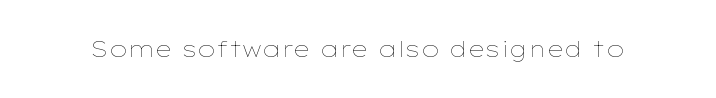
Q: Is the text bold? A: No.
Q: Is the text italic (slanted)? A: No, it is upright.
Q: Is the text underlined? A: No.
Q: Is the spacing between letters normal or unusually wide? A: Normal.
